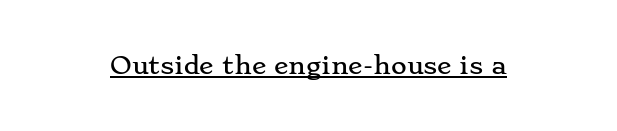
{"italic": "no", "underline": "yes", "letter_spacing": "normal", "letter_spacing_em": 0.0, "glyph_px": 24}
